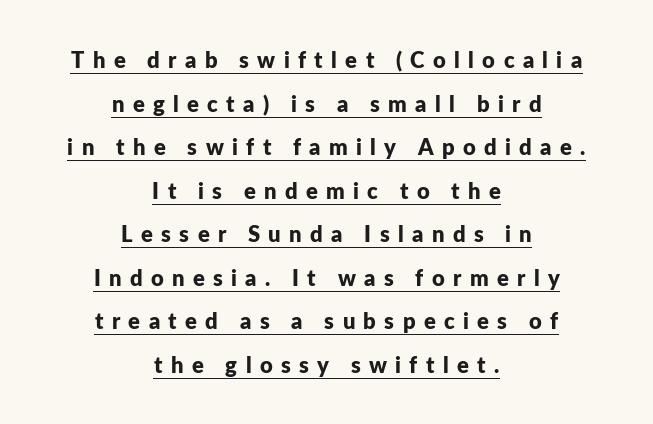
{"italic": "no", "bold": "yes", "underline": "yes", "align": "center", "line_spacing": "loose", "line_spacing_ratio": 1.98, "letter_spacing": "wide", "letter_spacing_em": 0.38, "glyph_px": 22}
